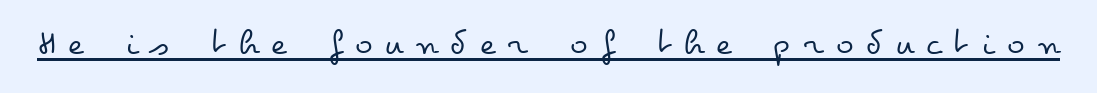
Q: Is the text bold? A: No.
Q: Is the text italic (slanted)? A: No, it is upright.
Q: Is the text underlined? A: Yes.
Q: Is the spacing between letters normal or unusually wide? A: Unusually wide.
Q: Width (condensed, normal, or wide)? A: Wide.
Q: Stroke contrast? A: Low.
Q: x-height? A: Small.
Q: Monospaced? A: No.
